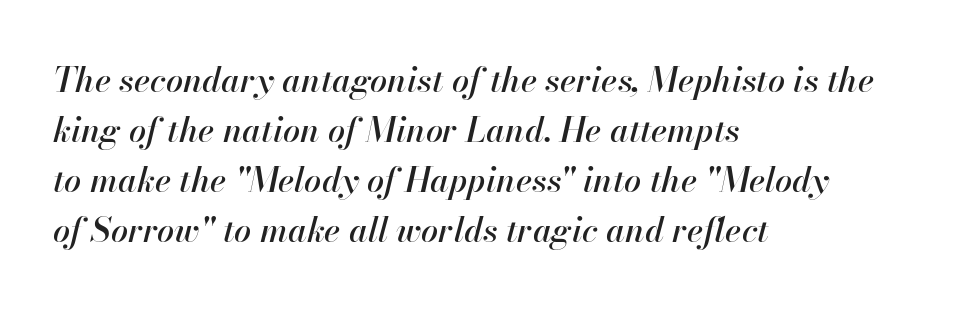
Typeset ragged right — the left edge is the straight one. Only glyphs here, with clear space below each row. The whole block is typeset with a tilt. The designer left line spacing at the default.
